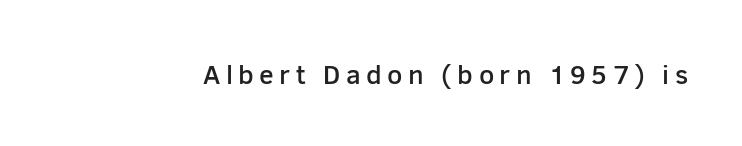
The font is running at a semibold setting, under full bold. Designer's note — italics off, roman on. A clean baseline with only descenders dipping below it. The letters are spread apart with noticeably loose tracking.
